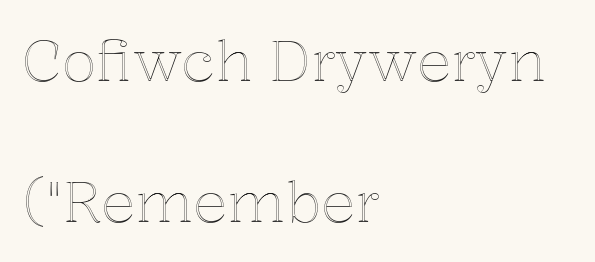
The image shows 57 px text type, upright; set left-aligned, loose line spacing (2.48x), normal letter spacing, not underlined; a medium x-height.
